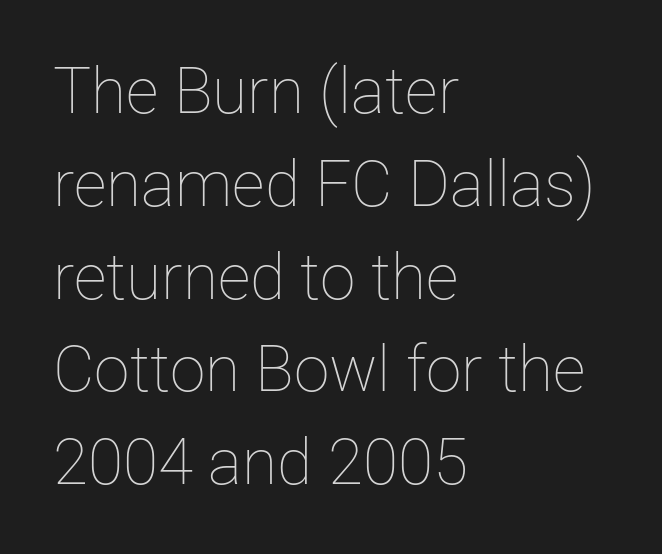
The image shows 64 px thin type, upright; set left-aligned, normal line spacing (1.45x), normal letter spacing, not underlined; low stroke contrast and a medium x-height.
